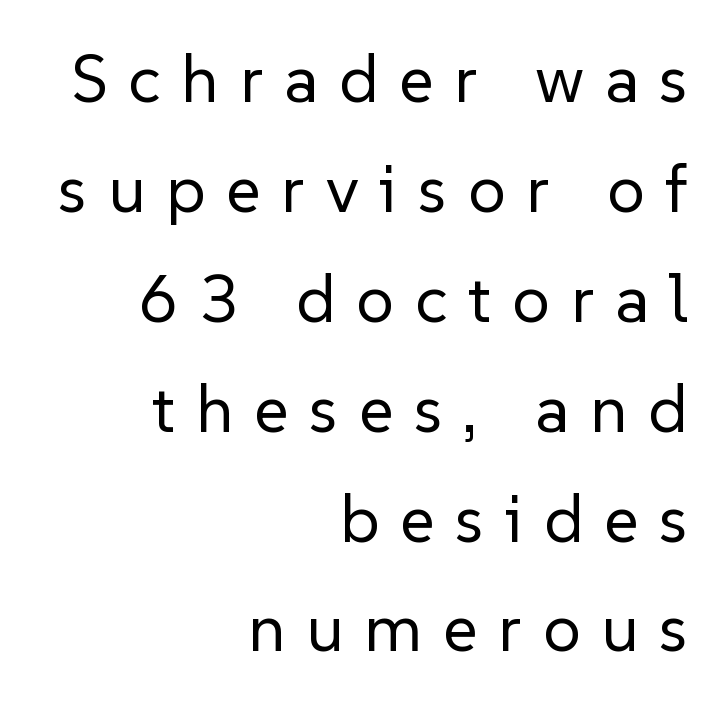
Nothing heavy about these letters — not bold at all. The letters advance in unequal steps, a hallmark of proportional type. No feet cap the strokes, marking this as sans-serif type. Short and long lines alike share a common ending point at right. Underlining? Definitely not there. Students, observe: this is what conventionally led text looks like.
